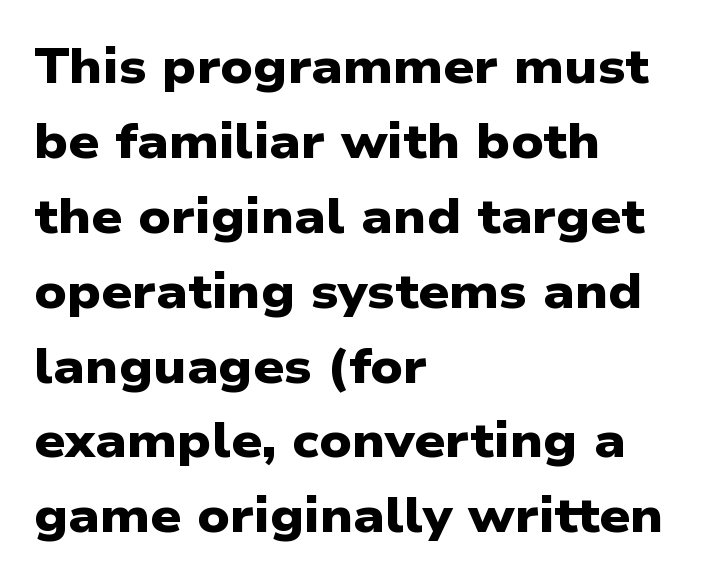
The image shows 48 px heavy, wide sans-serif type; set left-aligned, normal line spacing (1.56x), normal letter spacing, not underlined; low stroke contrast and a medium x-height.
